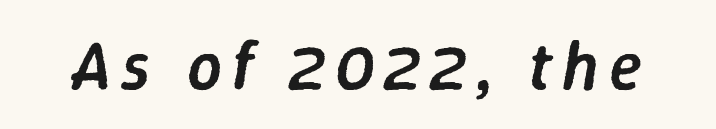
The image shows 69 px semibold type, italic (leaning right); set not underlined; low stroke contrast and a medium x-height.
